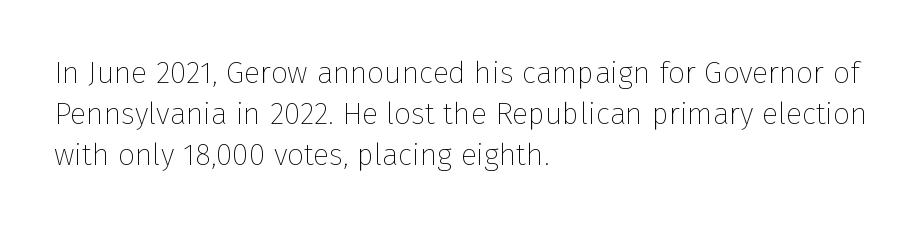
{"serif": "no", "italic": "no", "bold": "no", "weight": "thin", "width": "normal", "stroke_contrast": "low", "x_height": "medium", "monospaced": "no", "underline": "no", "align": "left", "line_spacing": "normal", "line_spacing_ratio": 1.36, "letter_spacing": "normal", "letter_spacing_em": 0.0, "glyph_px": 30}
